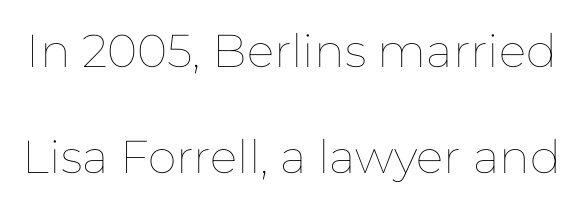
{"italic": "no", "bold": "no", "weight": "thin", "width": "normal", "stroke_contrast": "low", "x_height": "medium", "monospaced": "no", "underline": "no", "line_spacing": "loose", "line_spacing_ratio": 2.3, "letter_spacing": "normal", "letter_spacing_em": 0.0, "glyph_px": 46}
